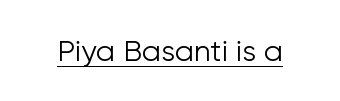
Think of a printed novel: that variable character pitch is what you see here. Nope, not italic — everything's standing straight. What stands out about the letter spacing? Nothing — it is the standard amount. Students, observe the line beneath the letters — that is underlining. The type family on display is of the sans-serif kind. Caption: face not bold, strokes unweighted.
